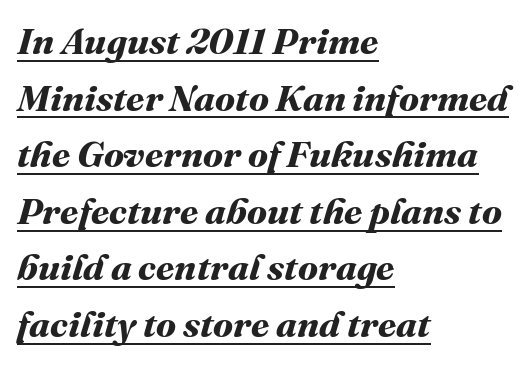
The passage shown is typed in a proportional face where columns would drift. The paragraph has a hard left edge and a soft right edge. The font is running at its bold setting. This rendering features underlined lettering. Tracking value appears to be zero — textbook default spacing. Reading down the column, the eye jumps a familiar distance to each next line.
